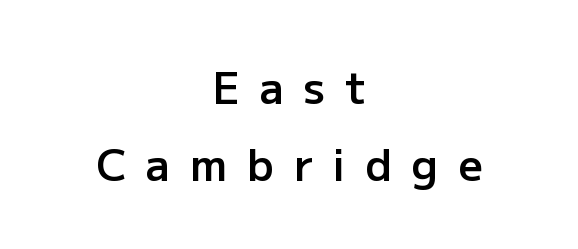
The image shows 43 px semibold sans-serif type, upright; set centered, line spacing 1.8x, unusually wide letter spacing (+0.46 em), not underlined; low stroke contrast and a medium x-height.
